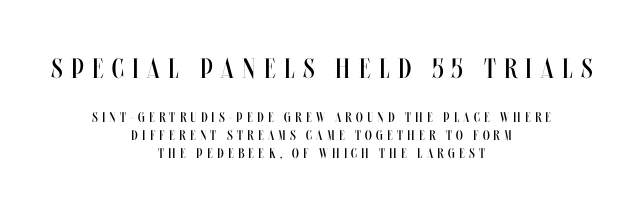
{"italic": "no", "bold": "no", "weight": "regular", "width": "condensed", "stroke_contrast": "medium", "x_height": "large", "monospaced": "no", "underline": "no", "align": "center", "line_spacing": "normal", "line_spacing_ratio": 1.28, "letter_spacing": "wide", "letter_spacing_em": 0.3, "larger_block": "first", "size_ratio": 2.0, "glyph_px": 28}
